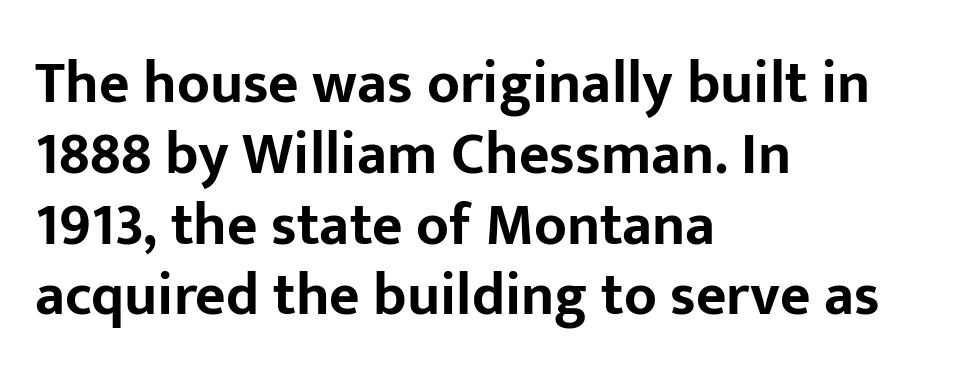
{"serif": "no", "italic": "no", "bold": "yes", "weight": "bold", "width": "normal", "stroke_contrast": "low", "x_height": "medium", "monospaced": "no", "underline": "no", "align": "left", "line_spacing_ratio": 1.2, "letter_spacing": "normal", "letter_spacing_em": 0.0, "glyph_px": 59}
